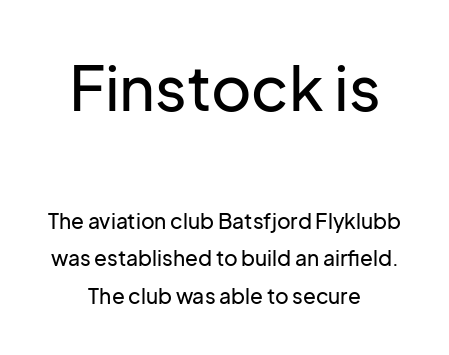
The image shows 62 px sans-serif type, upright; set centered, line spacing 1.79x, normal letter spacing, not underlined; the first (top) block is 2.95x larger; low stroke contrast and a medium x-height.
